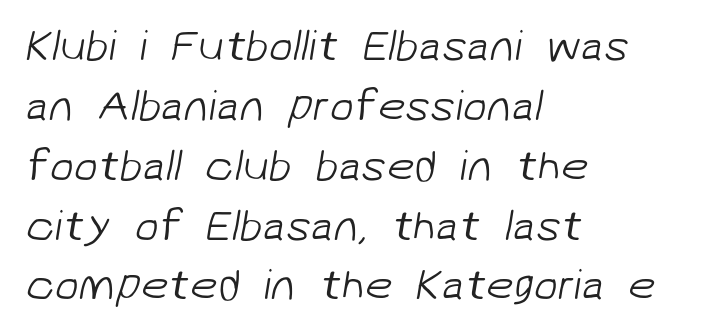
Observe the absence of serifs on each vertical stroke in this sample. Any mark beneath the type? The region is blank. The designer left line spacing at the default. Stems and bowls with no extra thickness — not bold.
